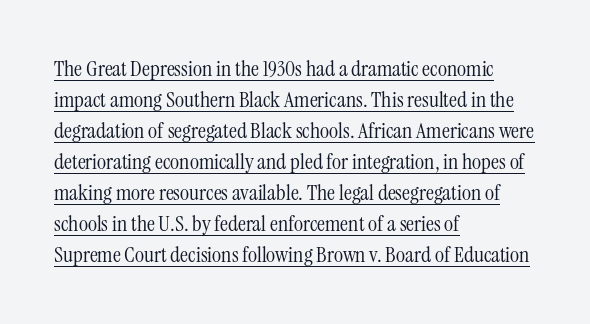
Q: Is the text bold? A: No.
Q: Is the text italic (slanted)? A: No, it is upright.
Q: Is the text underlined? A: Yes.
Q: How is the paragraph aligned? A: Left-aligned.
Q: Is the spacing between letters normal or unusually wide? A: Normal.
Q: Is the spacing between lines tight, normal or loose? A: Normal.
